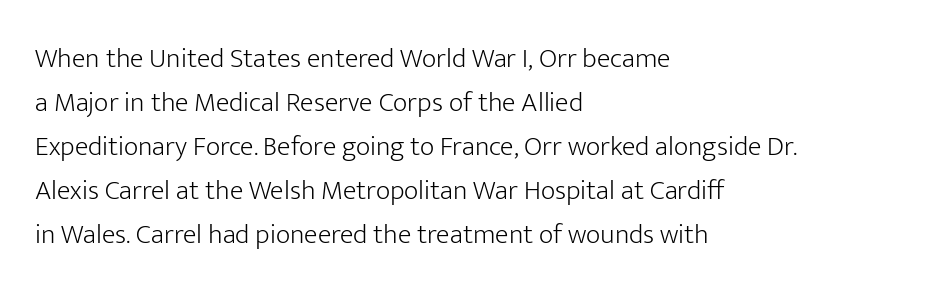
The weight tops out at a normal text grade. Unmarked baselines from the first word to the last. This sample uses an upright cut, with every glyph sitting square on the baseline. Notice how the passage keeps a crisp vertical edge on the left only. Horizontal bands of white between lines are of average thickness. Between one letter and the next there's only the usual sliver of space.
